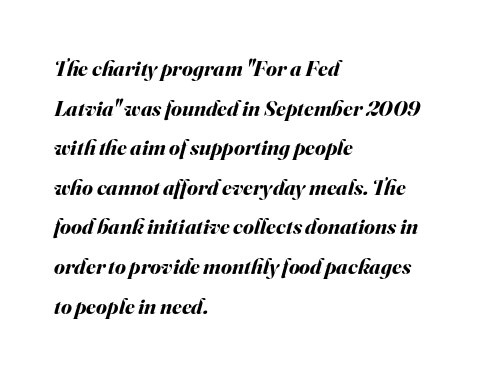
The image shows 22 px bold type, italic (leaning right); set left-aligned, line spacing 1.8x, normal letter spacing, not underlined.
